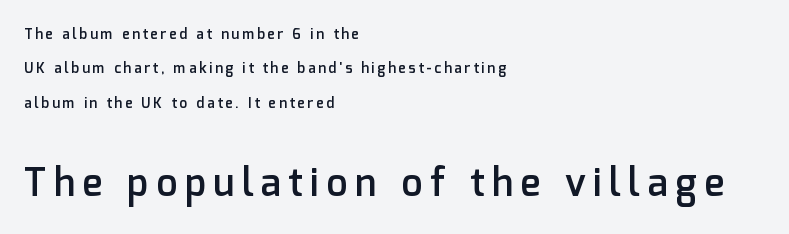
Q: Is the text bold? A: Semi-bold.
Q: Is the text italic (slanted)? A: No, it is upright.
Q: Is the typeface a serif or a sans-serif typeface? A: Sans-serif.
Q: Is the text underlined? A: No.
Q: How is the paragraph aligned? A: Left-aligned.
Q: Is the spacing between letters normal or unusually wide? A: Unusually wide.
Q: Is the spacing between lines tight, normal or loose? A: Loose.
Q: Which block of text is set in a larger size, the first (top) or the second (bottom)? A: The second (bottom) one.
Q: Width (condensed, normal, or wide)? A: Normal.
Q: Stroke contrast? A: Low.
Q: x-height? A: Medium.
Q: Monospaced? A: No.
